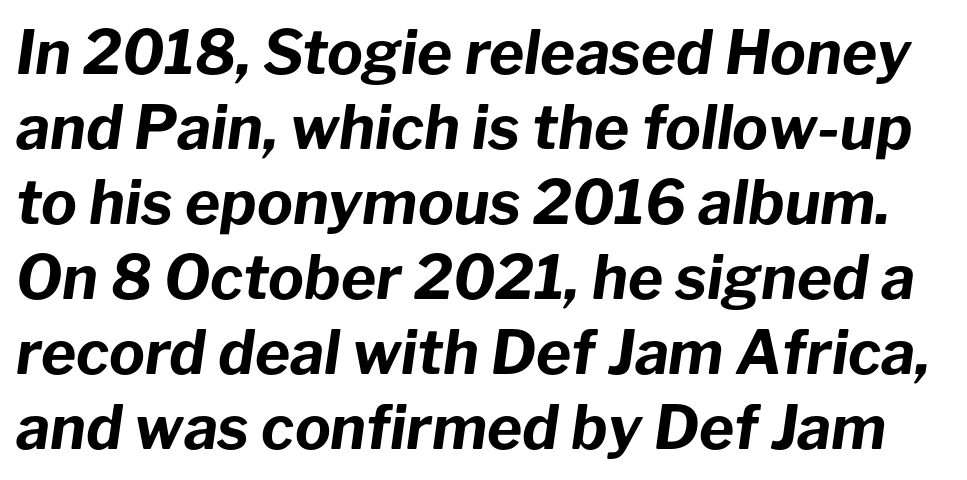
How are the letters spaced? Ordinarily, with no added tracking. The face used here has a pronounced slope to its letters. This sample keeps an unexceptional amount of space between lines. Looks like regular typesetting: each glyph gets only the width it needs. Words float on clear page, feet unadorned.
